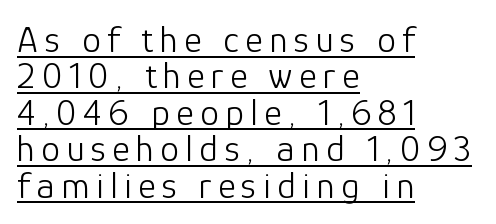
The image shows 38 px light sans-serif type, upright; set left-aligned, tight line spacing (0.96x), underlined; low stroke contrast and a medium x-height.
